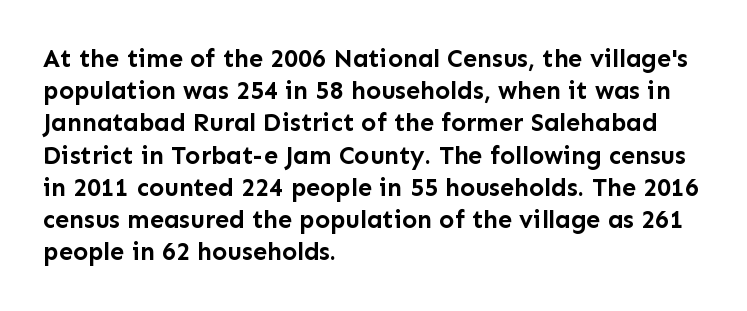
The image shows 25 px bold type, upright; set left-aligned, normal line spacing (1.29x), normal letter spacing, not underlined.
